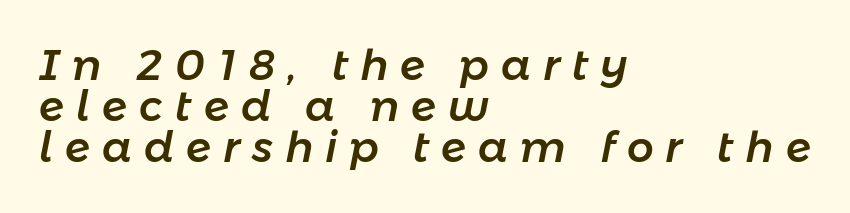
Q: Is the text italic (slanted)? A: Yes, it leans right by about 11 degrees.
Q: Is the text underlined? A: No.
Q: How is the paragraph aligned? A: Left-aligned.
Q: Is the spacing between letters normal or unusually wide? A: Unusually wide.
Q: Is the spacing between lines tight, normal or loose? A: Tight.
Q: Width (condensed, normal, or wide)? A: Normal.
Q: Stroke contrast? A: Low.
Q: x-height? A: Medium.
Q: Monospaced? A: No.
